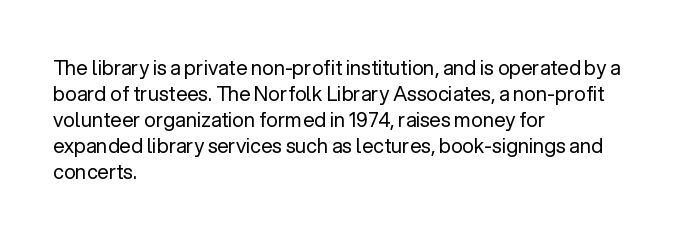
Q: Is the text bold? A: No.
Q: Is the text italic (slanted)? A: No, it is upright.
Q: Is the text underlined? A: No.
Q: How is the paragraph aligned? A: Left-aligned.
Q: Is the spacing between letters normal or unusually wide? A: Normal.
Q: Is the spacing between lines tight, normal or loose? A: Normal.
